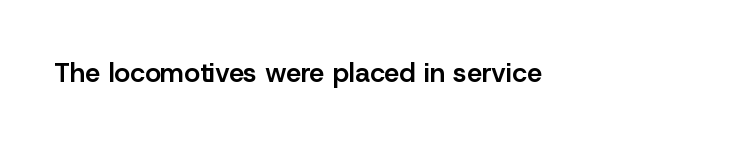
{"italic": "no", "bold": "semi", "underline": "no", "letter_spacing": "normal", "letter_spacing_em": 0.0, "glyph_px": 27}
